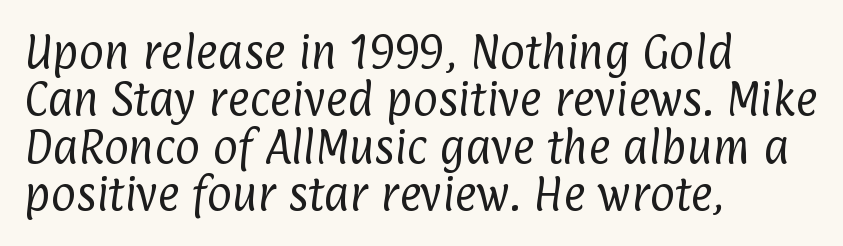
Q: Is the text bold? A: No.
Q: Is the typeface a serif or a sans-serif typeface? A: Sans-serif.
Q: Is the text underlined? A: No.
Q: How is the paragraph aligned? A: Left-aligned.
Q: Is the spacing between letters normal or unusually wide? A: Normal.
Q: Is the spacing between lines tight, normal or loose? A: Normal.
Q: Width (condensed, normal, or wide)? A: Condensed.
Q: Stroke contrast? A: Low.
Q: x-height? A: Medium.
Q: Monospaced? A: No.
